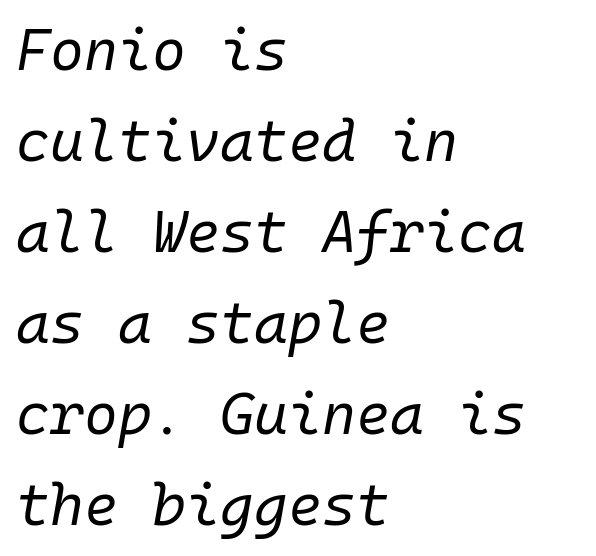
The image shows 58 px regular-weight type, italic (leaning right), monospaced; set left-aligned, normal line spacing (1.57x), normal letter spacing, not underlined; low stroke contrast and a medium x-height.
